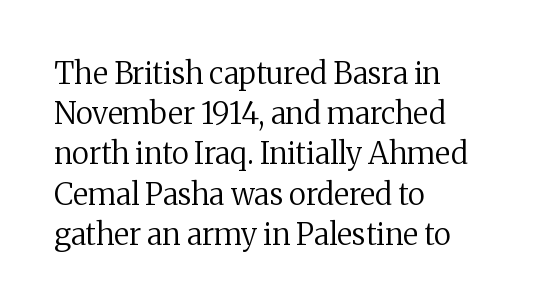
{"serif": "yes", "italic": "no", "bold": "no", "weight": "regular", "width": "normal", "stroke_contrast": "medium", "x_height": "medium", "monospaced": "no", "underline": "no", "align": "left", "line_spacing": "normal", "line_spacing_ratio": 1.34, "letter_spacing": "normal", "letter_spacing_em": 0.0, "glyph_px": 30}
